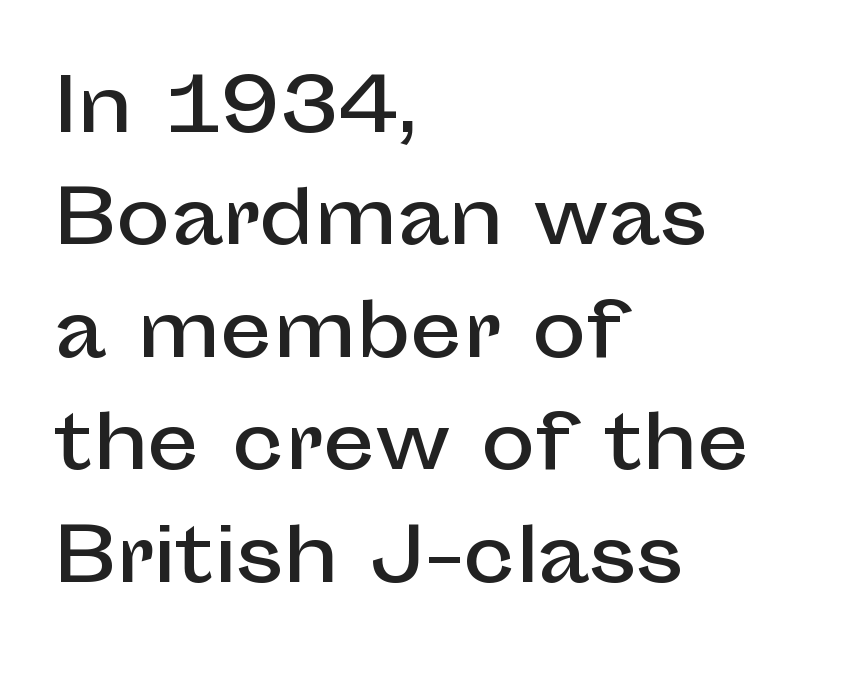
{"serif": "no", "italic": "no", "width": "normal", "stroke_contrast": "low", "x_height": "medium", "monospaced": "no", "underline": "no", "align": "left", "line_spacing": "normal", "line_spacing_ratio": 1.54, "letter_spacing": "normal", "letter_spacing_em": 0.0, "glyph_px": 73}
